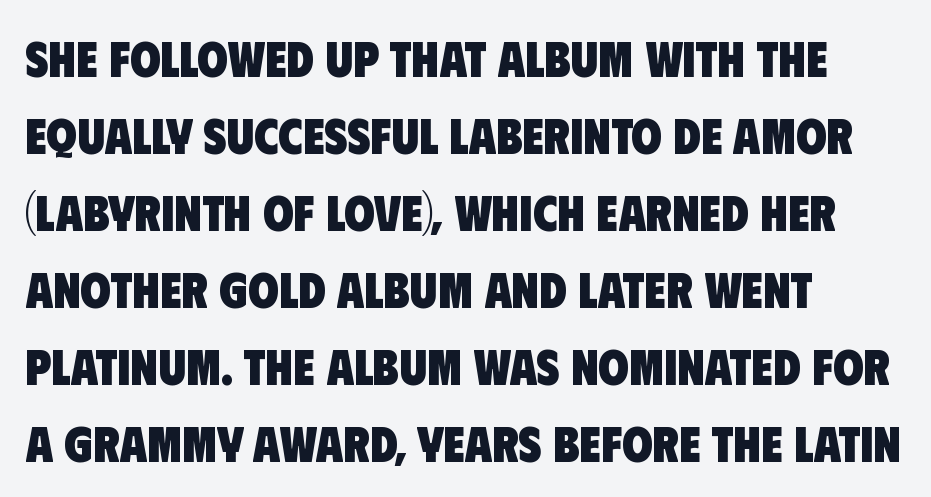
This sample has the flowing, uneven cadence of proportional lettering. Left-aligned paragraph, ragged on the right. The typesetting leans heavy: a genuine bold. These lines keep a tight, regular rhythm from letter to letter. Are there feet on the stems? There aren't — it's a sans.
